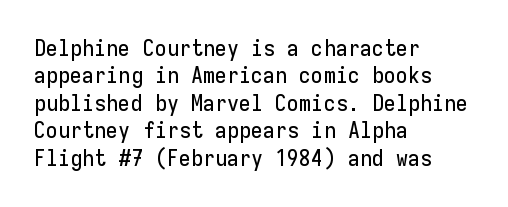
The image shows 22 px text type, upright; set left-aligned, normal line spacing (1.25x), normal letter spacing, not underlined.
